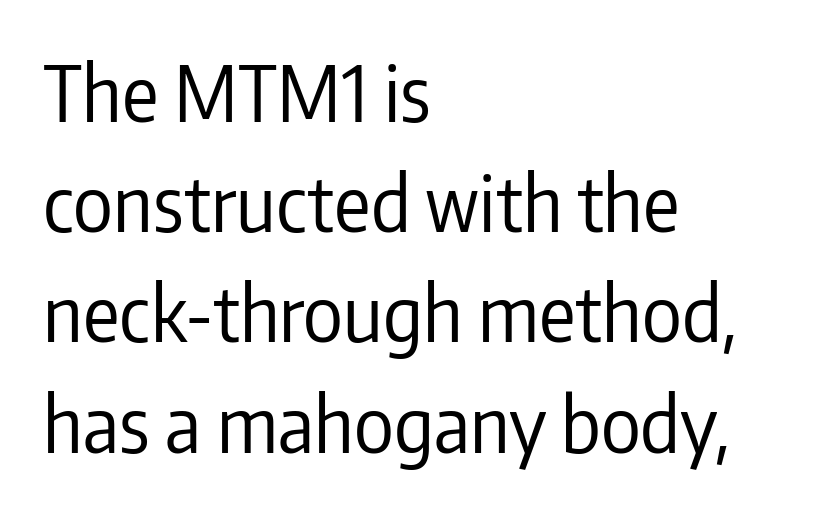
The image shows 76 px regular-weight, condensed sans-serif type, upright; set left-aligned, normal line spacing (1.45x), normal letter spacing, not underlined; low stroke contrast and a medium x-height.
